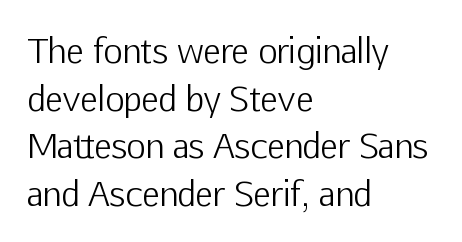
The designer went with a sans here, leaving each stem footless. A classic flush-left, rag-right setting is used for this passage. This rendering leaves character spacing at its baseline value. Here the designer chose a conventional face with non-uniform glyph widths. Every stem runs plumb, perpendicular to the baseline.
